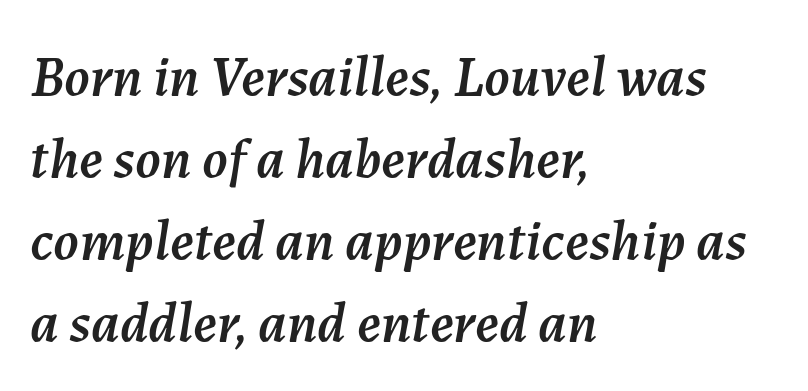
The image shows 57 px text type, italic (leaning right); set left-aligned, normal line spacing (1.44x), normal letter spacing, not underlined; medium stroke contrast and a medium x-height.
